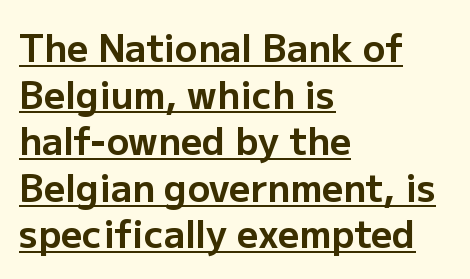
Q: Is the text bold? A: Yes.
Q: Is the text italic (slanted)? A: No, it is upright.
Q: Is the typeface a serif or a sans-serif typeface? A: Sans-serif.
Q: Is the text underlined? A: Yes.
Q: How is the paragraph aligned? A: Left-aligned.
Q: Is the spacing between letters normal or unusually wide? A: Normal.
Q: Is the spacing between lines tight, normal or loose? A: Normal.
Q: Width (condensed, normal, or wide)? A: Normal.
Q: Stroke contrast? A: Low.
Q: x-height? A: Medium.
Q: Monospaced? A: No.
